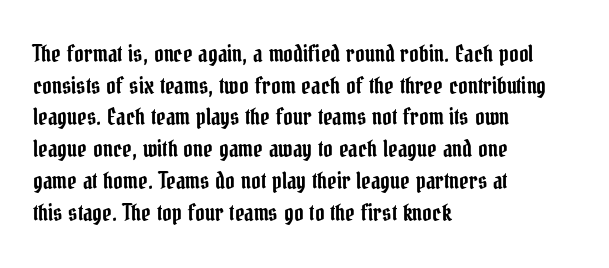
The image shows 23 px text type, upright; set left-aligned, normal line spacing (1.38x), normal letter spacing, not underlined.
